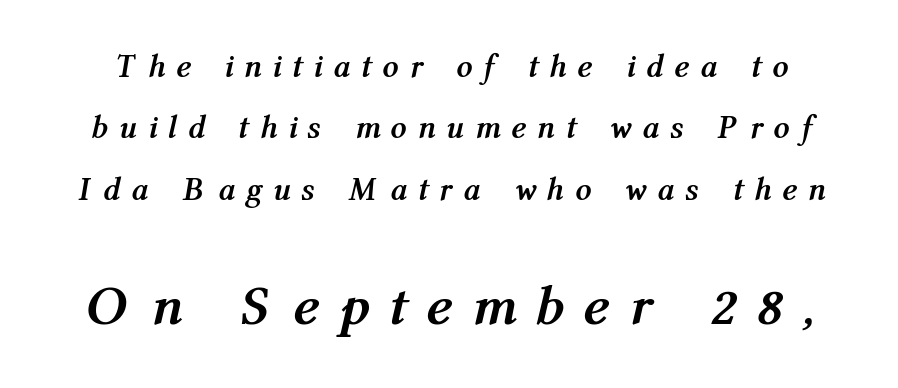
Q: Is the text bold? A: Yes.
Q: Is the text italic (slanted)? A: Yes, it leans right by about 12 degrees.
Q: Is the text underlined? A: No.
Q: Is the spacing between letters normal or unusually wide? A: Unusually wide.
Q: Is the spacing between lines tight, normal or loose? A: Loose.
Q: Which block of text is set in a larger size, the first (top) or the second (bottom)? A: The second (bottom) one.
Q: Width (condensed, normal, or wide)? A: Condensed.
Q: Stroke contrast? A: Medium.
Q: x-height? A: Medium.
Q: Monospaced? A: No.
